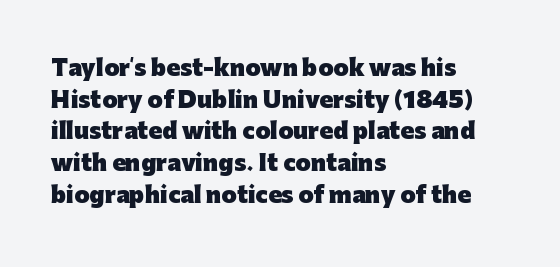
The image shows 22 px bold type, upright; set left-aligned, normal line spacing (1.44x), normal letter spacing, not underlined.
